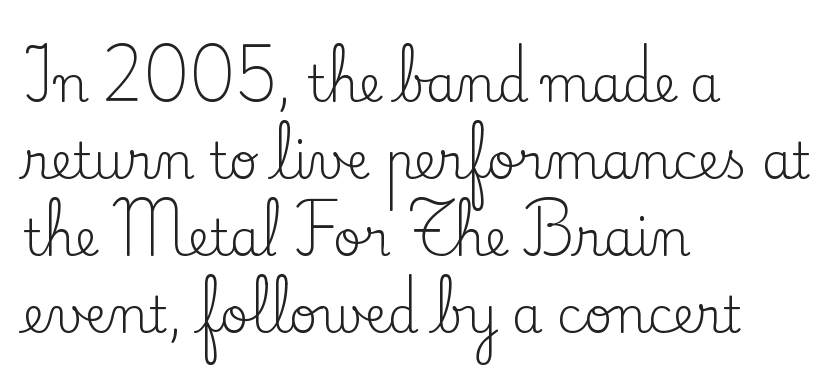
Q: Is the text bold? A: No.
Q: Is the text italic (slanted)? A: No, it is upright.
Q: Is the text underlined? A: No.
Q: How is the paragraph aligned? A: Left-aligned.
Q: Is the spacing between letters normal or unusually wide? A: Normal.
Q: Is the spacing between lines tight, normal or loose? A: Normal.
Q: Width (condensed, normal, or wide)? A: Normal.
Q: Stroke contrast? A: Low.
Q: x-height? A: Small.
Q: Monospaced? A: No.
